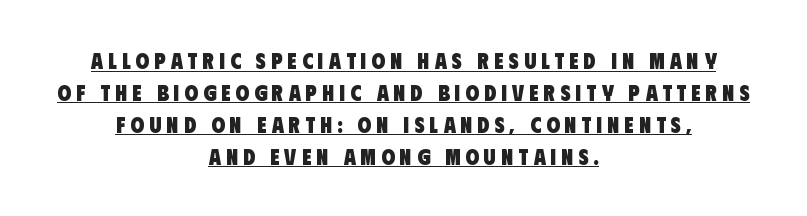
{"bold": "yes", "underline": "yes", "align": "center", "line_spacing": "normal", "line_spacing_ratio": 1.45, "letter_spacing": "wide", "letter_spacing_em": 0.23, "glyph_px": 22}
